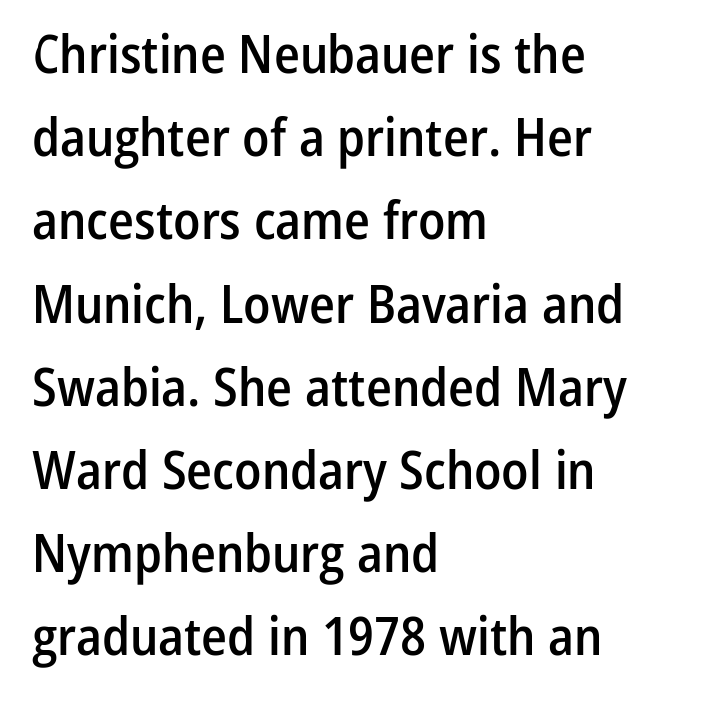
The image shows 53 px semibold, condensed sans-serif type, upright; set left-aligned, normal line spacing (1.57x), normal letter spacing, not underlined; low stroke contrast and a medium x-height.
